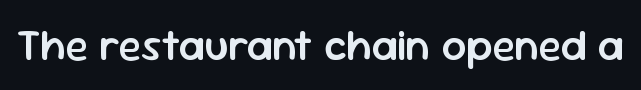
Q: Is the text bold? A: Semi-bold.
Q: Is the text italic (slanted)? A: No, it is upright.
Q: Is the typeface a serif or a sans-serif typeface? A: Sans-serif.
Q: Is the text underlined? A: No.
Q: Is the spacing between letters normal or unusually wide? A: Normal.
Q: Width (condensed, normal, or wide)? A: Normal.
Q: Stroke contrast? A: Low.
Q: x-height? A: Medium.
Q: Monospaced? A: No.
